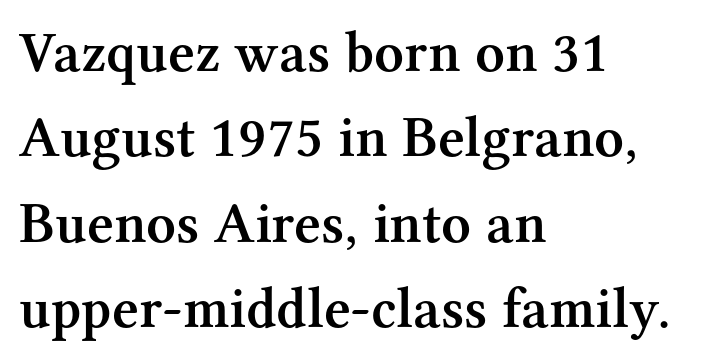
Does the lettering tilt? It doesn't — this is upright. The type family on display is of the serif kind. Line beginnings align vertically; line endings do not. Varying glyph widths throughout — classic text-font behaviour.
